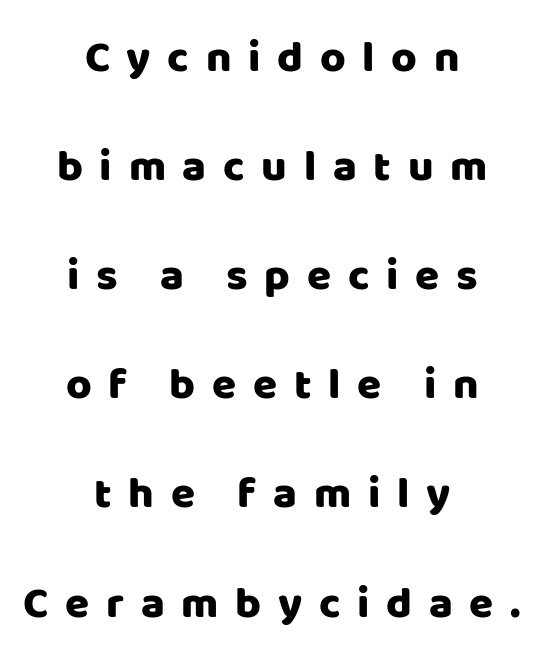
{"serif": "no", "italic": "no", "width": "normal", "stroke_contrast": "low", "x_height": "large", "monospaced": "no", "underline": "no", "align": "center", "line_spacing": "loose", "line_spacing_ratio": 2.48, "letter_spacing": "wide", "letter_spacing_em": 0.38, "glyph_px": 44}
